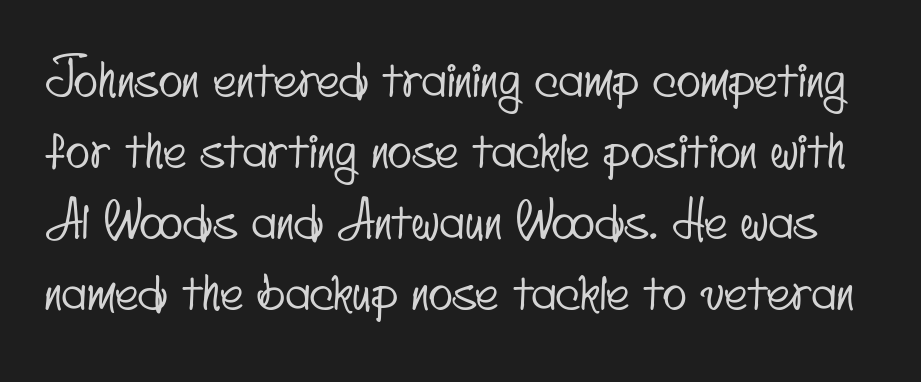
The image shows 50 px condensed sans-serif type; set normal line spacing (1.42x), normal letter spacing, not underlined; low stroke contrast and a small x-height.
